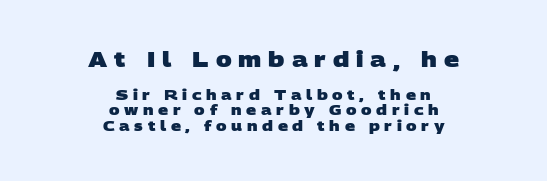
The gaps between neighbouring characters are conspicuously large. Tightly led — the rows are bunched. The zone under the glyphs is completely vacant. Casual observation: everything's sitting right in the middle.
